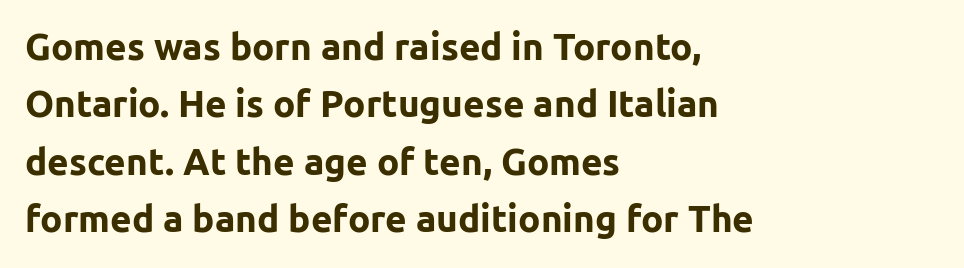
Q: Is the text bold? A: Yes.
Q: Is the text italic (slanted)? A: No, it is upright.
Q: Is the typeface a serif or a sans-serif typeface? A: Sans-serif.
Q: Is the text underlined? A: No.
Q: How is the paragraph aligned? A: Left-aligned.
Q: Is the spacing between letters normal or unusually wide? A: Normal.
Q: Is the spacing between lines tight, normal or loose? A: Normal.
Q: Width (condensed, normal, or wide)? A: Normal.
Q: Stroke contrast? A: Low.
Q: x-height? A: Medium.
Q: Monospaced? A: No.
